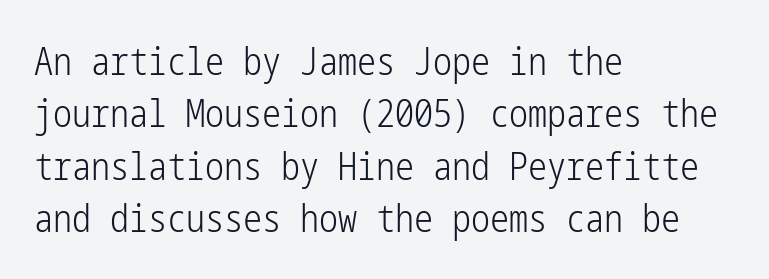
Q: Is the text bold? A: No.
Q: Is the text italic (slanted)? A: No, it is upright.
Q: Is the typeface a serif or a sans-serif typeface? A: Sans-serif.
Q: Is the text underlined? A: No.
Q: How is the paragraph aligned? A: Left-aligned.
Q: Is the spacing between letters normal or unusually wide? A: Normal.
Q: Is the spacing between lines tight, normal or loose? A: Normal.
Q: Width (condensed, normal, or wide)? A: Condensed.
Q: Stroke contrast? A: Low.
Q: x-height? A: Medium.
